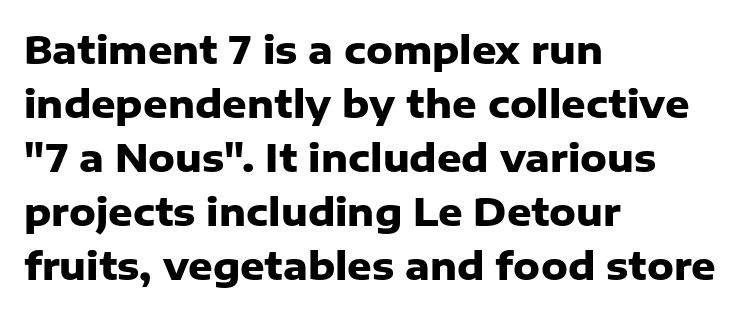
Q: Is the text bold? A: Yes.
Q: Is the text italic (slanted)? A: No, it is upright.
Q: Is the typeface a serif or a sans-serif typeface? A: Sans-serif.
Q: Is the text underlined? A: No.
Q: How is the paragraph aligned? A: Left-aligned.
Q: Is the spacing between letters normal or unusually wide? A: Normal.
Q: Is the spacing between lines tight, normal or loose? A: Normal.
Q: Width (condensed, normal, or wide)? A: Normal.
Q: Stroke contrast? A: Low.
Q: x-height? A: Medium.
Q: Monospaced? A: No.
